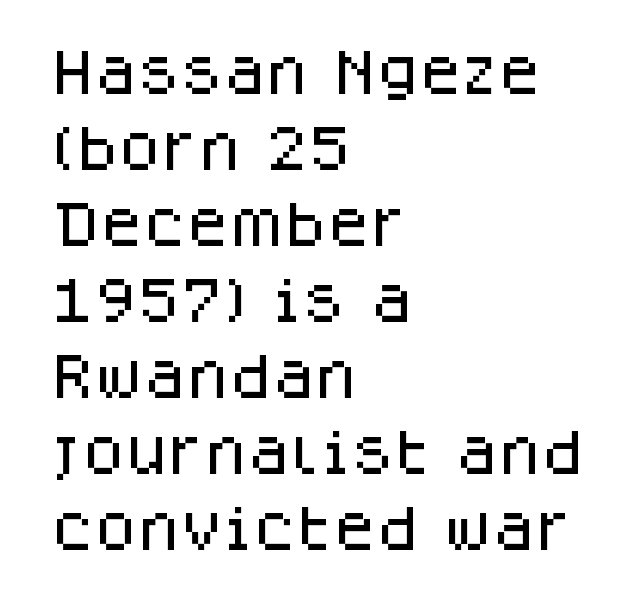
Note: no serifs on the glyphs. Descenders are the only things crossing below the line. The letters stand upright; this is a roman face. If you drew a ruler down the left edge, every line would touch it.
